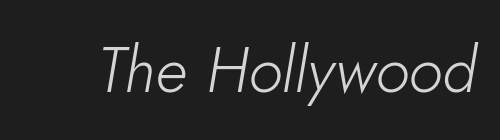
Q: Is the text bold? A: No.
Q: Is the text italic (slanted)? A: Yes, it leans right by about 10 degrees.
Q: Is the text underlined? A: No.
Q: Is the spacing between letters normal or unusually wide? A: Normal.
Q: Width (condensed, normal, or wide)? A: Normal.
Q: Stroke contrast? A: Low.
Q: x-height? A: Small.
Q: Monospaced? A: No.
